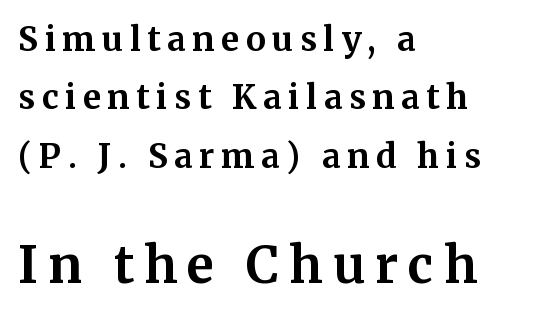
Q: Is the text bold? A: Yes.
Q: Is the text italic (slanted)? A: No, it is upright.
Q: Is the typeface a serif or a sans-serif typeface? A: Serif.
Q: Is the text underlined? A: No.
Q: How is the paragraph aligned? A: Left-aligned.
Q: Is the spacing between letters normal or unusually wide? A: Unusually wide.
Q: Which block of text is set in a larger size, the first (top) or the second (bottom)? A: The second (bottom) one.
Q: Width (condensed, normal, or wide)? A: Normal.
Q: Stroke contrast? A: Medium.
Q: x-height? A: Medium.
Q: Monospaced? A: No.
